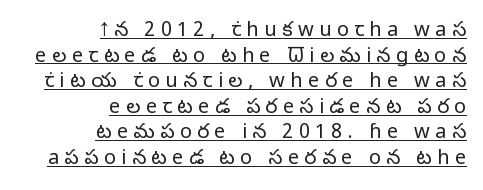
Q: Is the text bold? A: No.
Q: Is the text italic (slanted)? A: No, it is upright.
Q: Is the text underlined? A: Yes.
Q: How is the paragraph aligned? A: Right-aligned.
Q: Is the spacing between letters normal or unusually wide? A: Unusually wide.
Q: Is the spacing between lines tight, normal or loose? A: Normal.
